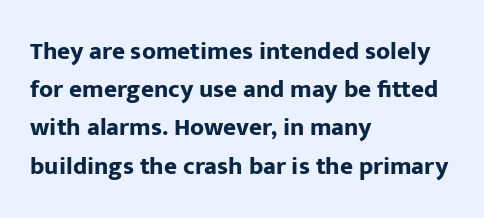
Q: Is the text bold? A: Yes.
Q: Is the text italic (slanted)? A: No, it is upright.
Q: Is the text underlined? A: No.
Q: How is the paragraph aligned? A: Left-aligned.
Q: Is the spacing between letters normal or unusually wide? A: Normal.
Q: Is the spacing between lines tight, normal or loose? A: Normal.
